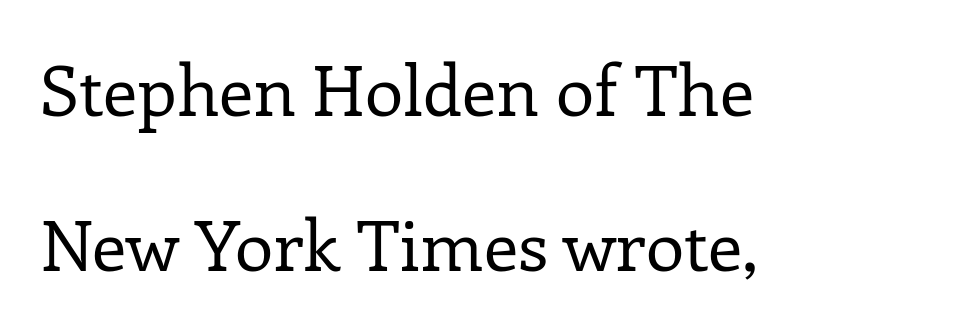
The image shows 70 px regular-weight serif type, upright; set left-aligned, loose line spacing (2.21x), normal letter spacing, not underlined; low stroke contrast and a medium x-height.
